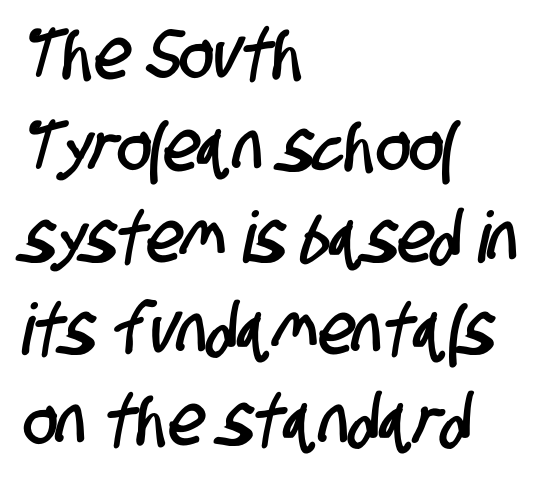
{"serif": "no", "width": "condensed", "stroke_contrast": "low", "x_height": "large", "monospaced": "no", "underline": "no", "align": "left", "line_spacing": "normal", "line_spacing_ratio": 1.29, "letter_spacing": "normal", "letter_spacing_em": 0.0, "glyph_px": 71}
